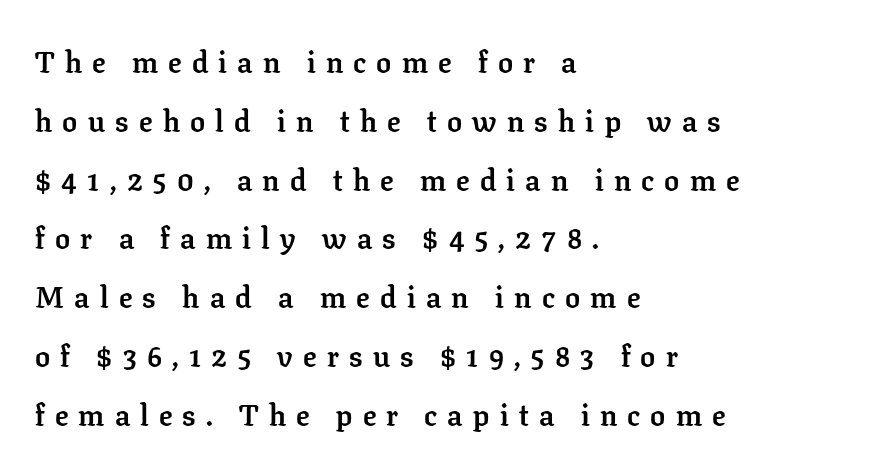
Q: Is the text bold? A: Yes.
Q: Is the text italic (slanted)? A: No, it is upright.
Q: Is the typeface a serif or a sans-serif typeface? A: Serif.
Q: Is the text underlined? A: No.
Q: How is the paragraph aligned? A: Left-aligned.
Q: Is the spacing between letters normal or unusually wide? A: Unusually wide.
Q: Is the spacing between lines tight, normal or loose? A: Loose.
Q: Width (condensed, normal, or wide)? A: Normal.
Q: Stroke contrast? A: Low.
Q: x-height? A: Medium.
Q: Monospaced? A: No.
